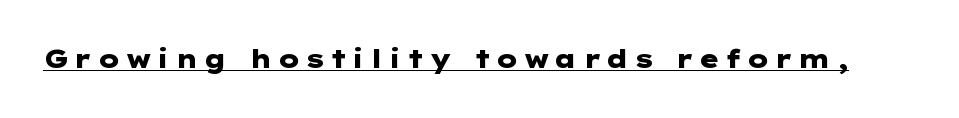
Notice how a bar underscores the lettering throughout. The axis of the letterforms is exactly vertical. Caption: bold face, heavy strokes.
